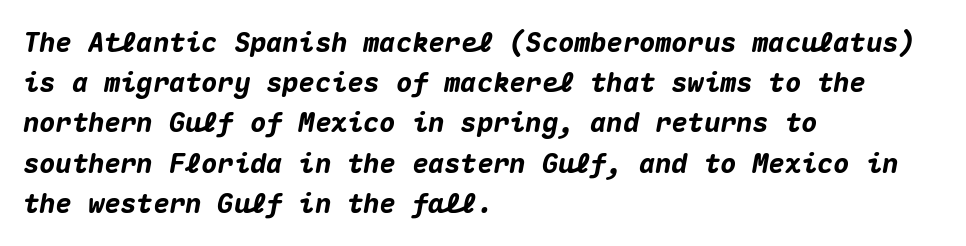
Q: Is the text bold? A: Yes.
Q: Is the text italic (slanted)? A: Yes, it leans right by about 10 degrees.
Q: Is the text underlined? A: No.
Q: How is the paragraph aligned? A: Left-aligned.
Q: Is the spacing between letters normal or unusually wide? A: Normal.
Q: Is the spacing between lines tight, normal or loose? A: Normal.
